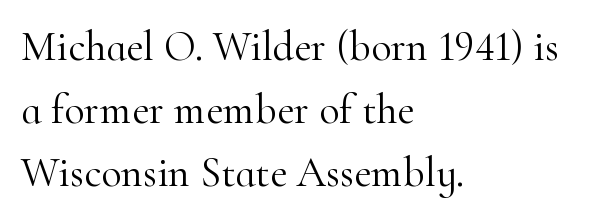
The image shows 42 px light serif type, upright; set left-aligned, normal line spacing (1.5x), normal letter spacing, not underlined; high stroke contrast and a small x-height.
